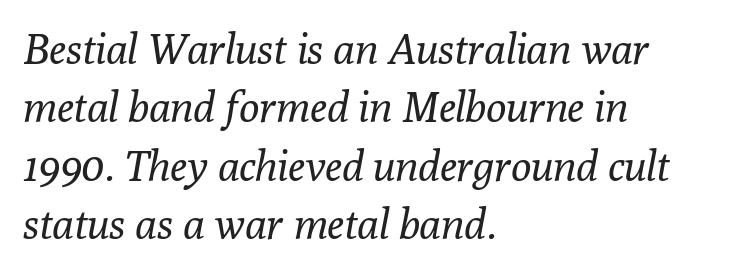
Q: Is the text bold? A: No.
Q: Is the text italic (slanted)? A: Yes, it leans right by about 10 degrees.
Q: Is the typeface a serif or a sans-serif typeface? A: Serif.
Q: Is the text underlined? A: No.
Q: How is the paragraph aligned? A: Left-aligned.
Q: Is the spacing between letters normal or unusually wide? A: Normal.
Q: Is the spacing between lines tight, normal or loose? A: Normal.
Q: Width (condensed, normal, or wide)? A: Normal.
Q: Stroke contrast? A: Low.
Q: x-height? A: Medium.
Q: Monospaced? A: No.
